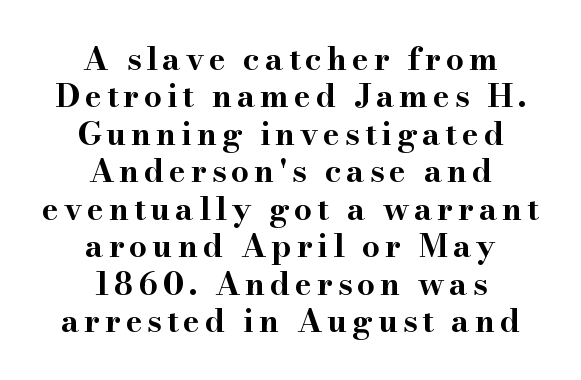
A bare baseline throughout the passage. Old-style or modern, the face here clearly has serifs. These lines are rendered in a variable-pitch font. The lines in this sample share a center point and differ in where they start and stop. Notice how thick the strokes are: this is what a full bold looks like. Posture: vertical.
